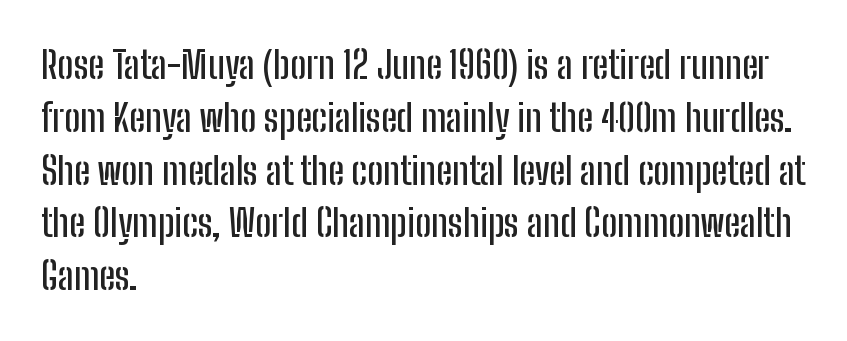
The image shows 38 px condensed sans-serif type, upright; set left-aligned, normal line spacing (1.39x), normal letter spacing, not underlined; low stroke contrast and a medium x-height.
